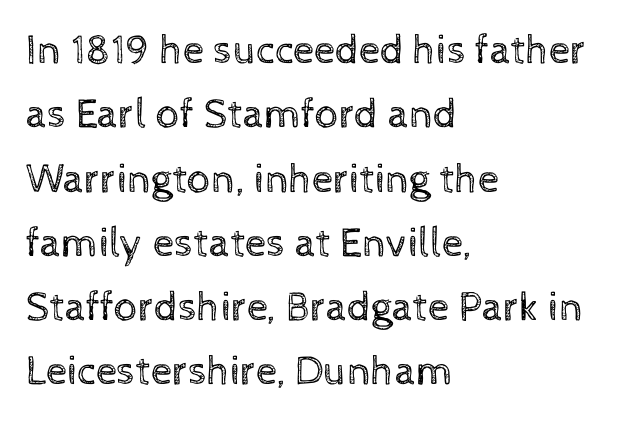
Leading: standard. A typesetter would call this proportional, since set widths differ per character. The compositor pushed each line to the left boundary. Descenders hang freely into open space.
